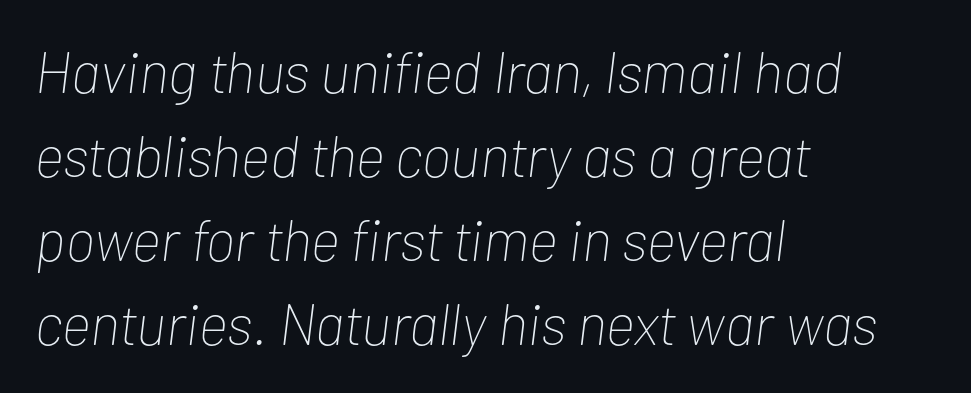
The image shows 58 px thin, condensed type, italic (leaning right); set left-aligned, normal line spacing (1.45x), normal letter spacing, not underlined; low stroke contrast and a medium x-height.
